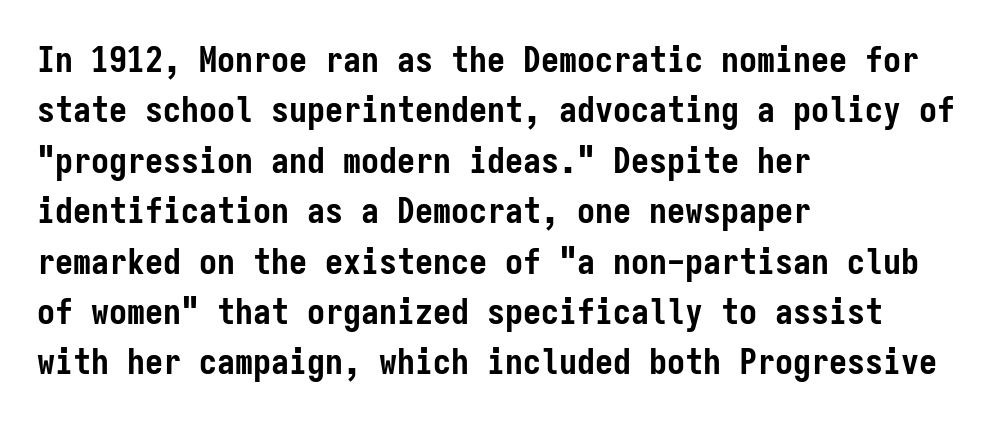
Q: Is the text bold? A: Yes.
Q: Is the text italic (slanted)? A: No, it is upright.
Q: Is the typeface a serif or a sans-serif typeface? A: Sans-serif.
Q: Is the text underlined? A: No.
Q: How is the paragraph aligned? A: Left-aligned.
Q: Is the spacing between letters normal or unusually wide? A: Normal.
Q: Is the spacing between lines tight, normal or loose? A: Normal.
Q: Width (condensed, normal, or wide)? A: Condensed.
Q: Stroke contrast? A: Low.
Q: x-height? A: Medium.
Q: Monospaced? A: Yes.
